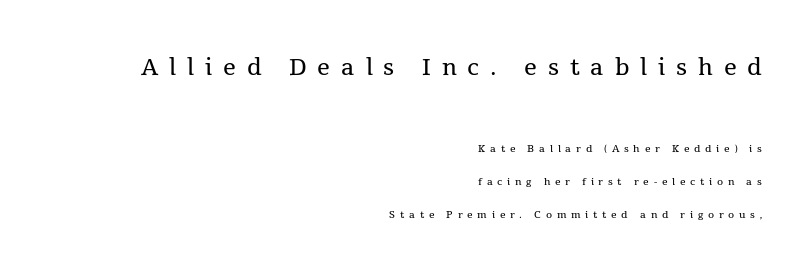
The image shows 32 px regular-weight serif type, upright; set right-aligned, loose line spacing (2.36x), unusually wide letter spacing (+0.34 em), not underlined; the first (top) block is 2.29x larger; a medium x-height.
